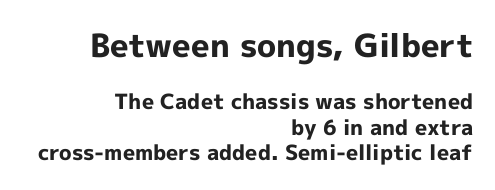
This rendering uses right alignment, leaving the left contour irregular. The font family rendered here belongs to the sans-serif group. Compared with typical body copy, the letter spacing here is the same. Typesetter's note — upper block bumped up in size, lower block left smaller. The passage shown is typed in a proportional face where columns would drift.
